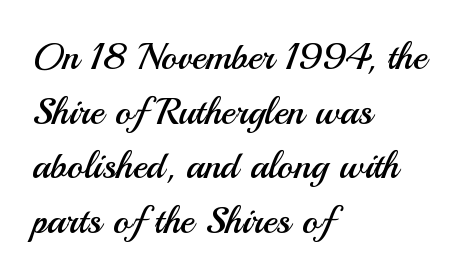
Q: Is the text bold? A: No.
Q: Is the text italic (slanted)? A: Yes.
Q: Is the typeface a serif or a sans-serif typeface? A: Sans-serif.
Q: Is the text underlined? A: No.
Q: How is the paragraph aligned? A: Left-aligned.
Q: Is the spacing between letters normal or unusually wide? A: Normal.
Q: Is the spacing between lines tight, normal or loose? A: Normal.
Q: Width (condensed, normal, or wide)? A: Normal.
Q: Stroke contrast? A: Medium.
Q: x-height? A: Small.
Q: Monospaced? A: No.
